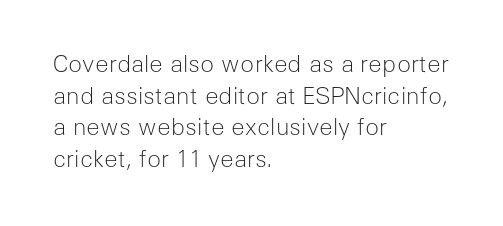
Q: Is the text bold? A: No.
Q: Is the text italic (slanted)? A: No, it is upright.
Q: Is the text underlined? A: No.
Q: How is the paragraph aligned? A: Left-aligned.
Q: Is the spacing between letters normal or unusually wide? A: Normal.
Q: Is the spacing between lines tight, normal or loose? A: Normal.
